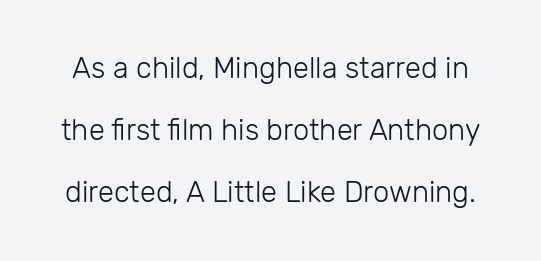
Q: Is the text bold? A: No.
Q: Is the text italic (slanted)? A: No, it is upright.
Q: Is the typeface a serif or a sans-serif typeface? A: Sans-serif.
Q: Is the text underlined? A: No.
Q: Is the spacing between letters normal or unusually wide? A: Normal.
Q: Is the spacing between lines tight, normal or loose? A: Loose.
Q: Width (condensed, normal, or wide)? A: Normal.
Q: Stroke contrast? A: Low.
Q: x-height? A: Medium.
Q: Monospaced? A: No.
